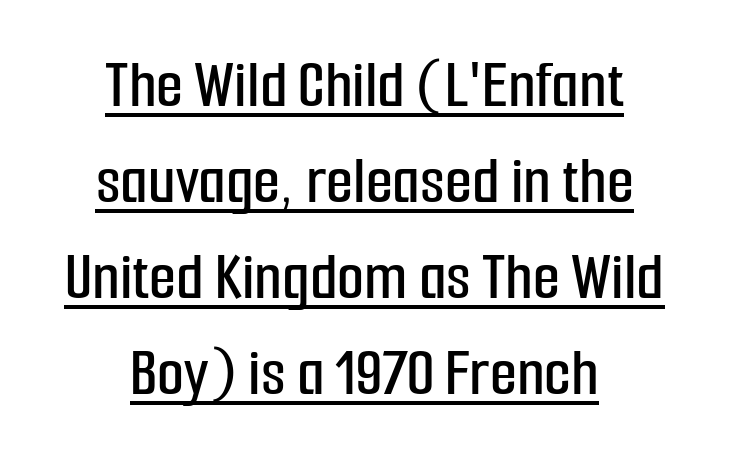
Q: Is the text italic (slanted)? A: No, it is upright.
Q: Is the typeface a serif or a sans-serif typeface? A: Sans-serif.
Q: Is the text underlined? A: Yes.
Q: How is the paragraph aligned? A: Centered.
Q: Is the spacing between letters normal or unusually wide? A: Normal.
Q: Is the spacing between lines tight, normal or loose? A: Normal.
Q: Width (condensed, normal, or wide)? A: Condensed.
Q: Stroke contrast? A: Low.
Q: x-height? A: Medium.
Q: Monospaced? A: No.
